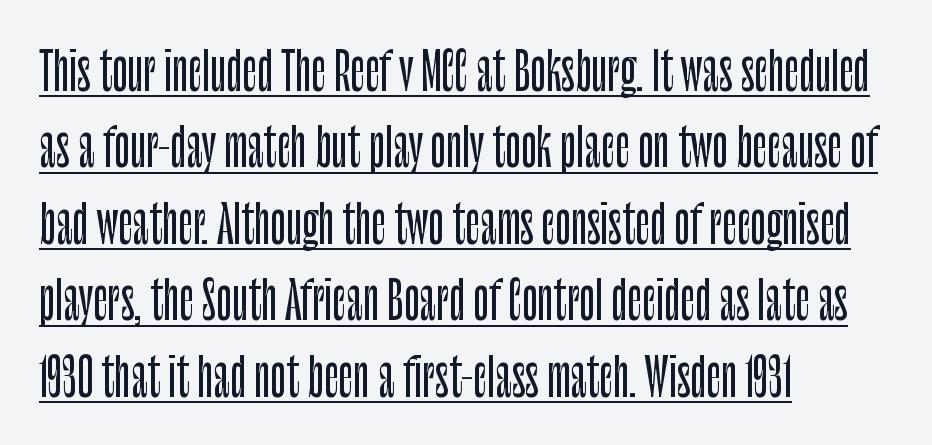
{"serif": "no", "italic": "no", "width": "condensed", "stroke_contrast": "low", "x_height": "large", "monospaced": "no", "underline": "yes", "align": "left", "line_spacing": "normal", "line_spacing_ratio": 1.5, "letter_spacing": "normal", "letter_spacing_em": 0.0, "glyph_px": 51}
